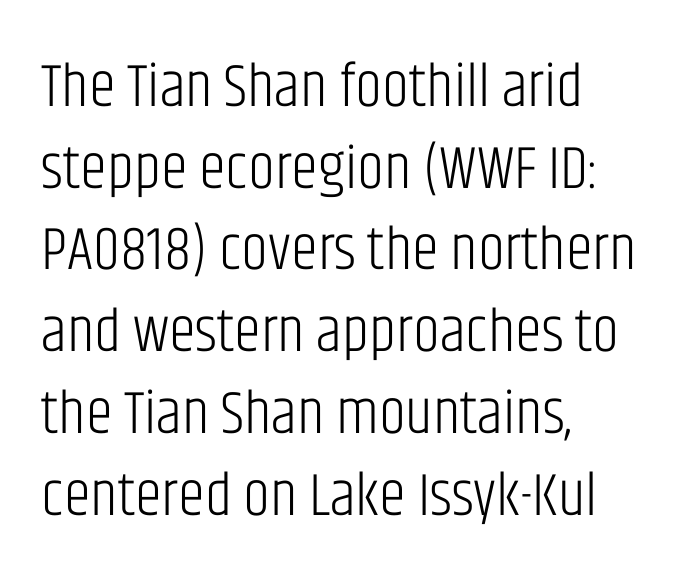
Letters have the restrained weight of plain body copy at most. In terms of letterspacing, this is plain default setting. Style check: upright. Summary of vertical rhythm: regular, with standard interline spacing.
